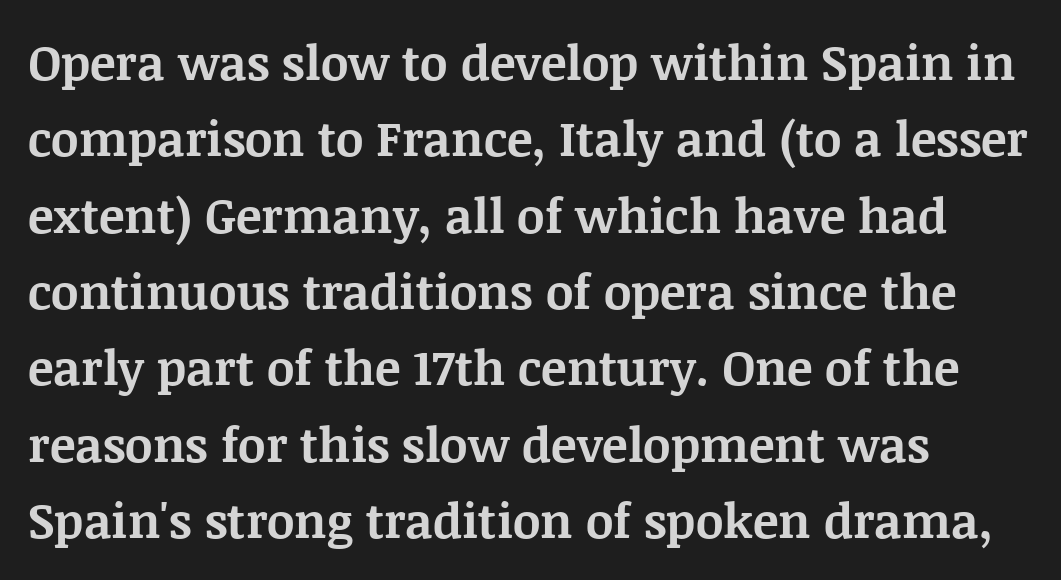
The image shows 48 px bold serif type, upright; set left-aligned, normal line spacing (1.59x), normal letter spacing, not underlined; medium stroke contrast and a large x-height.
